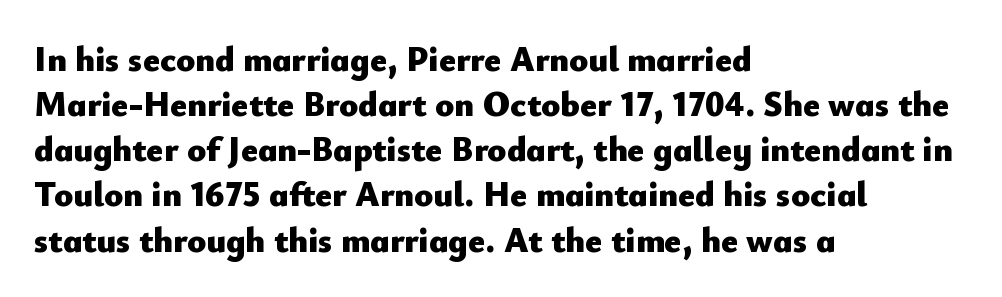
{"serif": "no", "italic": "no", "bold": "yes", "weight": "heavy", "width": "normal", "stroke_contrast": "low", "x_height": "small", "monospaced": "no", "underline": "no", "align": "left", "line_spacing": "normal", "line_spacing_ratio": 1.29, "letter_spacing": "normal", "letter_spacing_em": 0.0, "glyph_px": 35}
